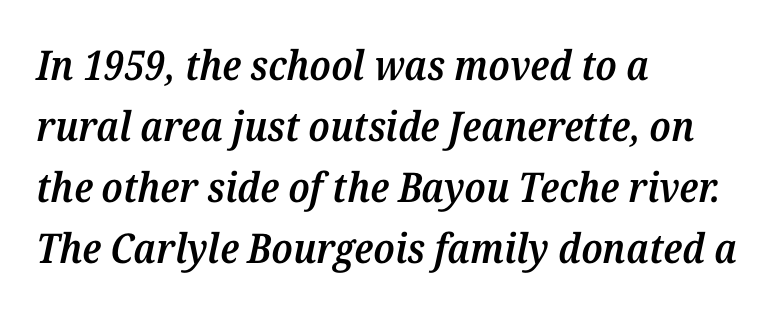
The image shows 41 px semibold serif type, italic (leaning right); set left-aligned, normal line spacing (1.49x), normal letter spacing, not underlined; medium stroke contrast and a medium x-height.
